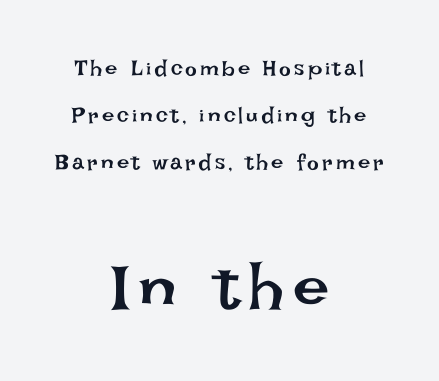
{"italic": "no", "bold": "no", "weight": "regular", "width": "normal", "stroke_contrast": "low", "x_height": "large", "monospaced": "no", "underline": "no", "align": "center", "line_spacing": "loose", "line_spacing_ratio": 2.13, "larger_block": "second", "size_ratio": 2.95, "glyph_px": 65}
